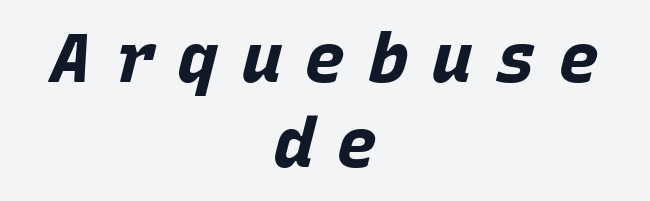
When letters slant like this, we call the style italic. This rendering features lettering with no underline. A typesetter would call this monospace, since all characters share one set width. Honestly, the letter spacing is so wide it's the main thing you notice. The typesetter chose a symmetrical, centered arrangement here.
